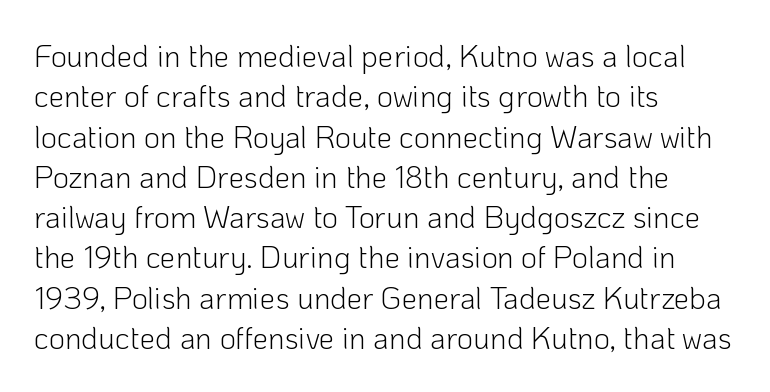
The image shows 31 px light sans-serif type, upright; set left-aligned, normal line spacing (1.3x), normal letter spacing, not underlined; low stroke contrast and a medium x-height.
